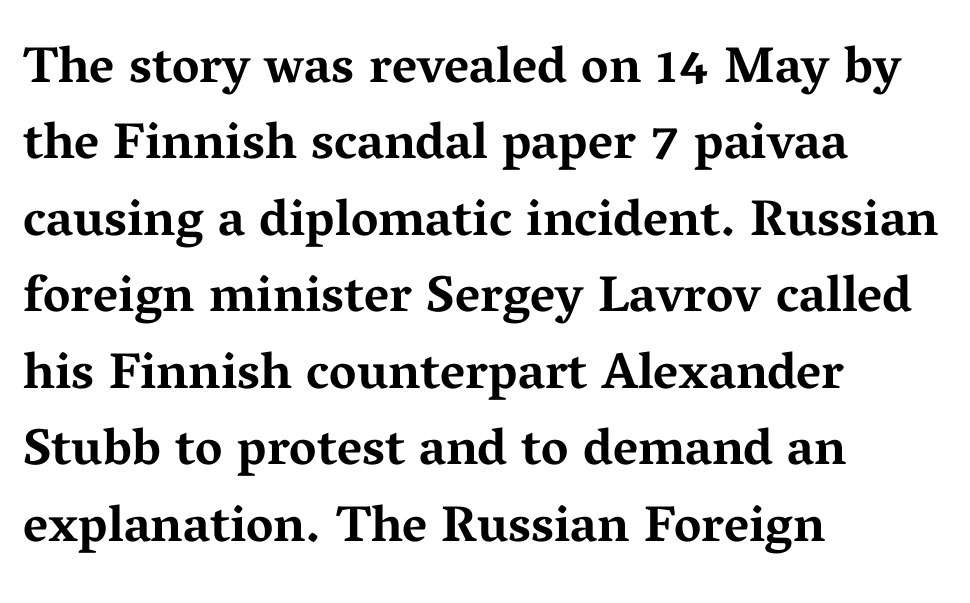
The image shows 51 px bold, wide serif type, upright; set left-aligned, normal line spacing (1.5x), normal letter spacing, not underlined; medium stroke contrast and a medium x-height.
